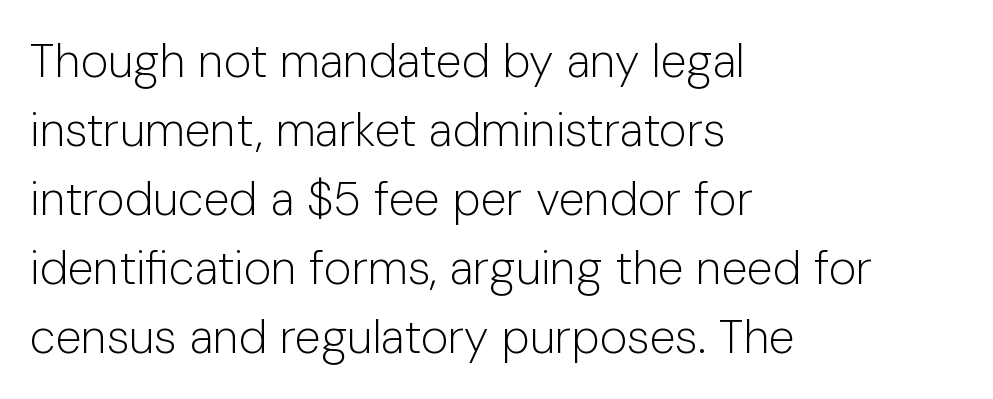
The image shows 47 px light sans-serif type, upright; set left-aligned, normal line spacing (1.47x), normal letter spacing, not underlined; low stroke contrast and a medium x-height.
